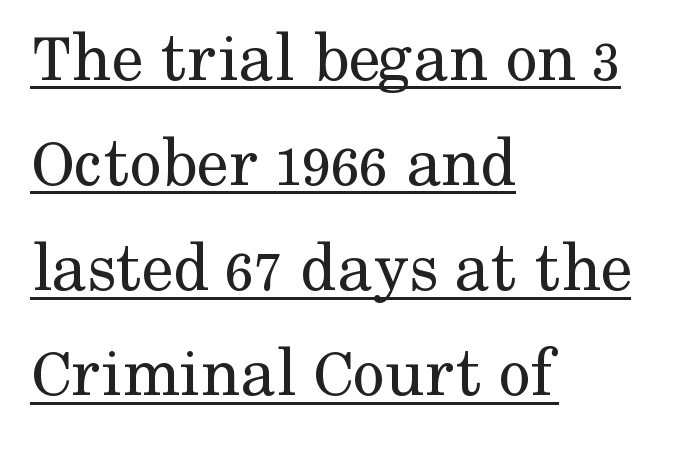
{"serif": "yes", "italic": "no", "bold": "no", "weight": "regular", "width": "normal", "stroke_contrast": "medium", "x_height": "medium", "monospaced": "no", "underline": "yes", "align": "left", "line_spacing": "normal", "line_spacing_ratio": 1.48, "letter_spacing": "normal", "letter_spacing_em": 0.0, "glyph_px": 71}
